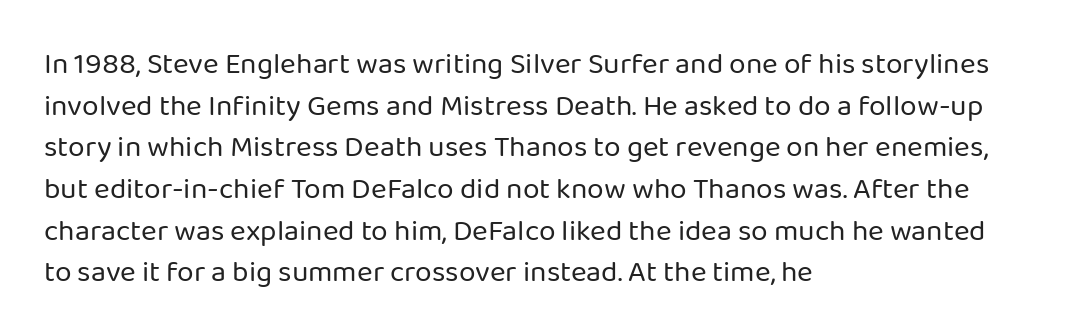
The image shows 30 px regular-weight sans-serif type, upright; set left-aligned, normal line spacing (1.39x), normal letter spacing, not underlined; low stroke contrast and a medium x-height.
